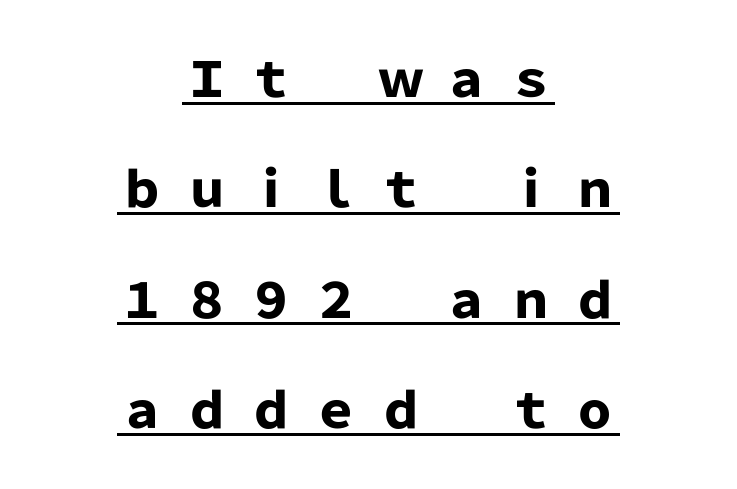
The lines are spread far apart with generous leading. Nothing sits at the stroke ends, so this counts as sans-serif. The gaps between neighbouring characters are conspicuously large. Posture: upright roman.
